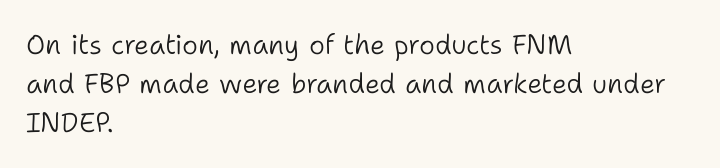
{"italic": "no", "bold": "no", "underline": "no", "align": "left", "line_spacing": "normal", "line_spacing_ratio": 1.45, "letter_spacing": "normal", "letter_spacing_em": 0.0, "glyph_px": 27}
